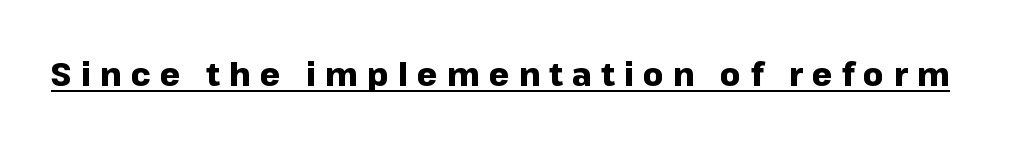
Q: Is the text bold? A: Yes.
Q: Is the text italic (slanted)? A: No, it is upright.
Q: Is the typeface a serif or a sans-serif typeface? A: Sans-serif.
Q: Is the text underlined? A: Yes.
Q: Is the spacing between letters normal or unusually wide? A: Unusually wide.
Q: Width (condensed, normal, or wide)? A: Normal.
Q: Stroke contrast? A: Low.
Q: x-height? A: Medium.
Q: Monospaced? A: No.
